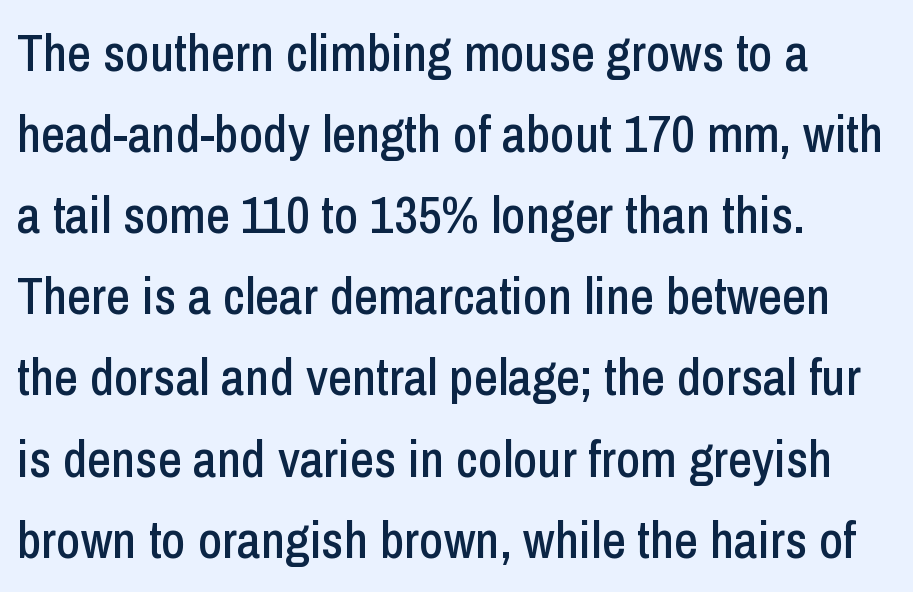
{"serif": "no", "italic": "no", "width": "condensed", "stroke_contrast": "low", "x_height": "medium", "monospaced": "no", "underline": "no", "align": "left", "line_spacing": "normal", "line_spacing_ratio": 1.56, "letter_spacing": "normal", "letter_spacing_em": 0.0, "glyph_px": 52}
